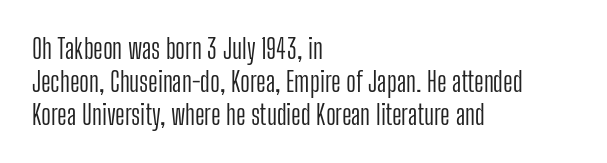
The type sits square on the baseline with zero lean. All the whitespace from short lines collects on the right. Students, note that the glyphs here touch the page at normal intervals. Weight class: somewhere from thin through regular. The foot of each line stays bare and open.
